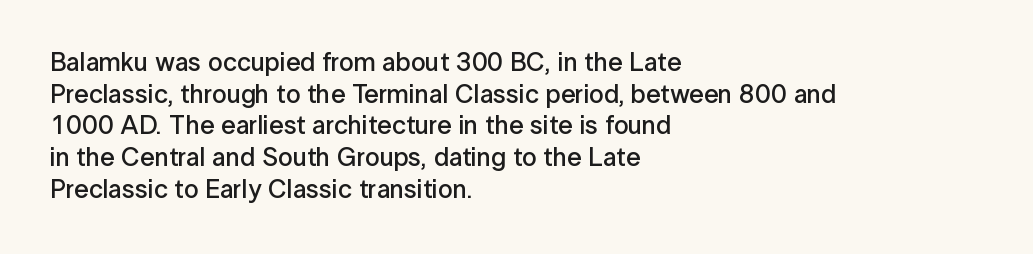
Q: Is the text bold? A: Semi-bold.
Q: Is the text italic (slanted)? A: No, it is upright.
Q: Is the text underlined? A: No.
Q: How is the paragraph aligned? A: Left-aligned.
Q: Is the spacing between letters normal or unusually wide? A: Normal.
